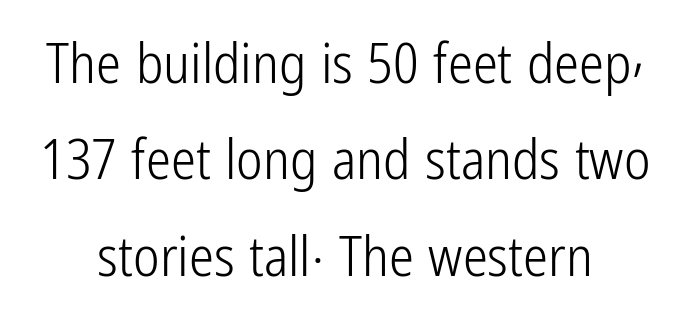
Q: Is the text bold? A: No.
Q: Is the text italic (slanted)? A: No, it is upright.
Q: Is the typeface a serif or a sans-serif typeface? A: Sans-serif.
Q: Is the text underlined? A: No.
Q: How is the paragraph aligned? A: Centered.
Q: Is the spacing between letters normal or unusually wide? A: Normal.
Q: Width (condensed, normal, or wide)? A: Condensed.
Q: Stroke contrast? A: Low.
Q: x-height? A: Medium.
Q: Monospaced? A: No.
